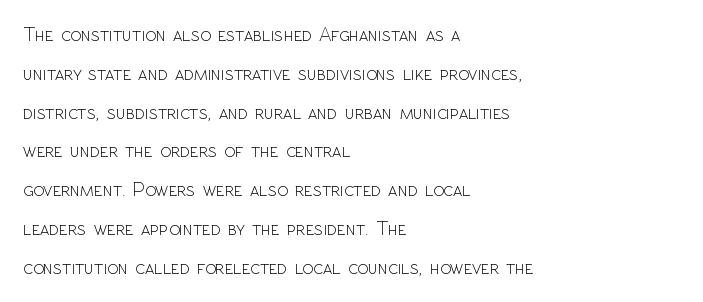
Nothing heavy about these letters — not bold at all. The line texture is even and compact thanks to regular tracking. Ordinary non-slanted type is in use. The strip under each line holds only bare page.
